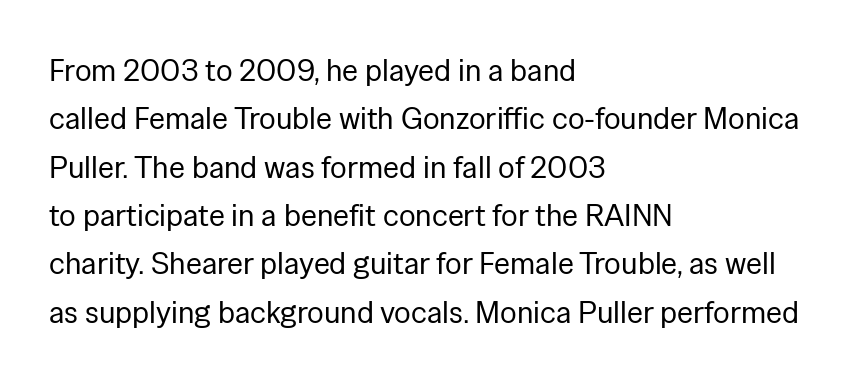
The image shows 31 px regular-weight sans-serif type, upright; set left-aligned, normal line spacing (1.56x), normal letter spacing, not underlined; low stroke contrast and a medium x-height.
